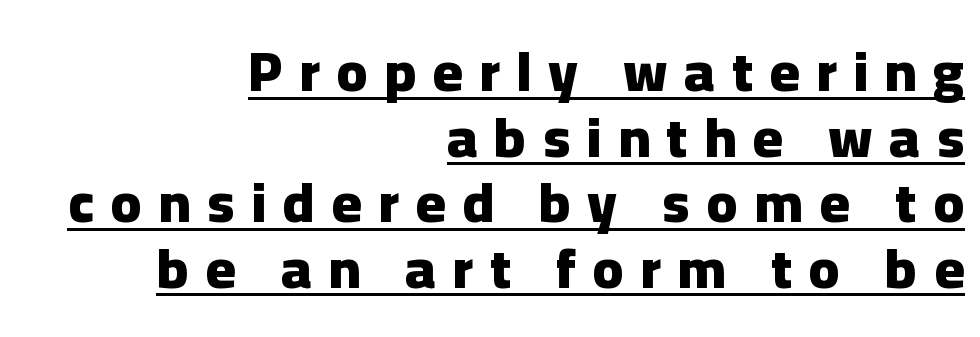
{"serif": "no", "italic": "no", "bold": "yes", "weight": "heavy", "width": "normal", "stroke_contrast": "low", "x_height": "medium", "monospaced": "no", "underline": "yes", "align": "right", "line_spacing": "tight", "line_spacing_ratio": 1.15, "letter_spacing": "wide", "letter_spacing_em": 0.29, "glyph_px": 57}
